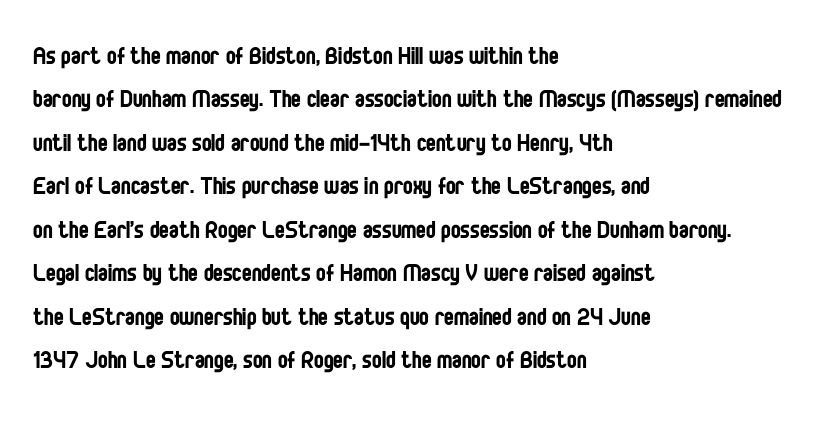
Each letter's strokes conclude bluntly, with no projecting serifs. Is this a fixed-width face? No — the glyphs have proportional, varying widths. The rag falls on the right side of this text block. Unmarked baselines from the first word to the last. The line texture is even and compact thanks to regular tracking.
